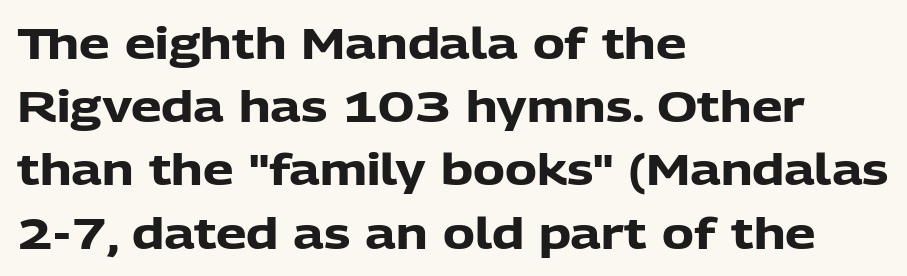
Note the varied advance widths — an 'i' is clearly narrower than an 'm'. Nope, not italic — everything's standing straight. The typeface chosen for these lines omits serifs. This sample uses plain, unmodified letter spacing.
